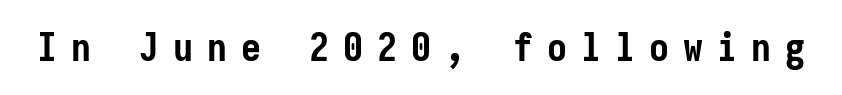
{"serif": "no", "italic": "no", "bold": "yes", "weight": "semibold", "width": "condensed", "stroke_contrast": "low", "x_height": "medium", "monospaced": "yes", "underline": "no", "letter_spacing": "wide", "letter_spacing_em": 0.35, "glyph_px": 40}
